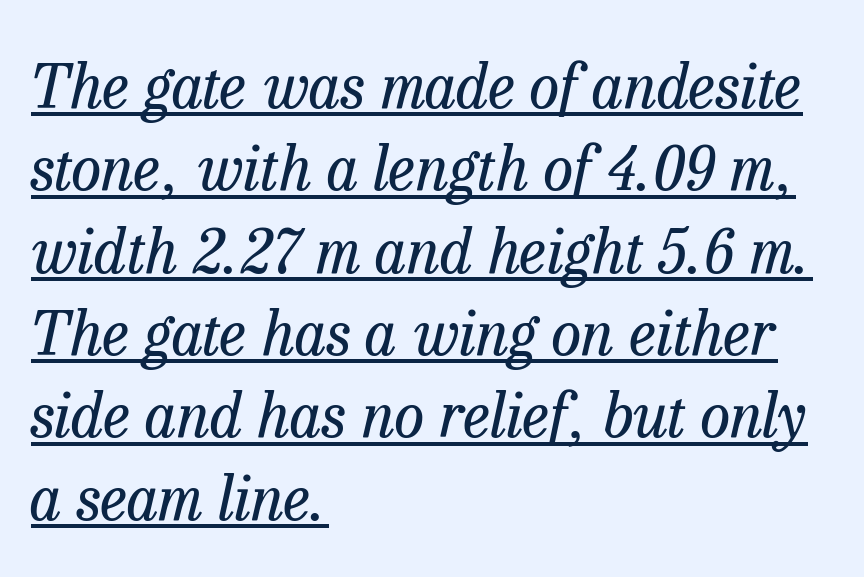
Here the designer chose a conventional face with non-uniform glyph widths. Is the block centered? No — it sits flush against the left margin. Weight class: somewhere from thin through regular. You can tell it's italic because the verticals aren't actually vertical. This rendering employs a face with finishing strokes, i.e., a serif.
